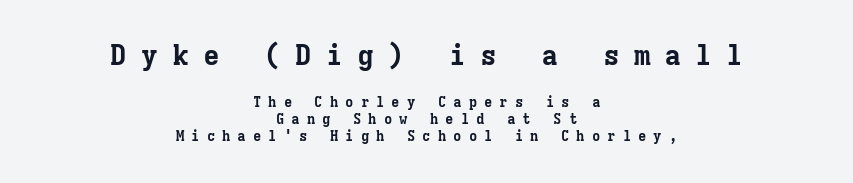
The image shows 28 px bold serif type, upright, monospaced; set centered, line spacing 1.21x, unusually wide letter spacing (+0.5 em), not underlined; the first (top) block is 2.0x larger; low stroke contrast and a medium x-height.
